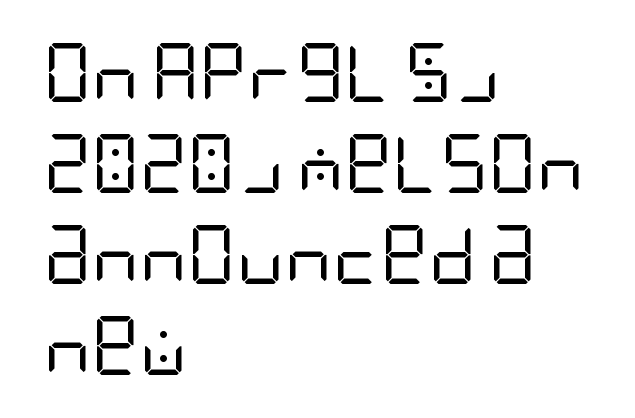
The passage is arranged the way most books set body copy — flush left. Nobody touched the tracking dial on this one. The characters are drawn with everyday or finer stroke widths. This rendering features lettering with no underline. You can tell it's not italic because the verticals are truly vertical.
